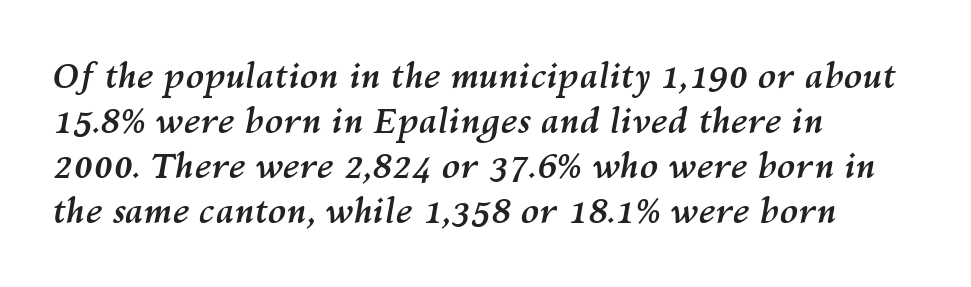
Regarding leading, the lines here are spaced in the standard way. The characters look thick and weighty, a clear bold. The paragraph has a hard left edge and a soft right edge. Type without underlining. Posture: slanted.
